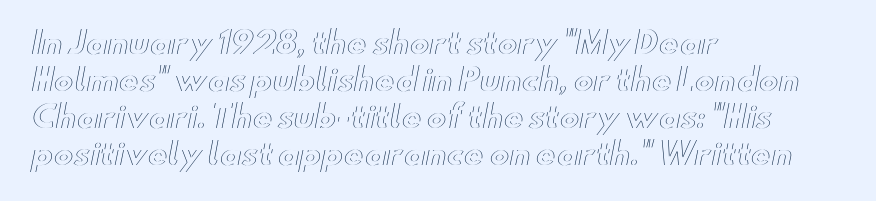
Q: Is the text italic (slanted)? A: Yes.
Q: Is the text underlined? A: No.
Q: How is the paragraph aligned? A: Left-aligned.
Q: Is the spacing between letters normal or unusually wide? A: Normal.
Q: Width (condensed, normal, or wide)? A: Wide.
Q: x-height? A: Small.
Q: Monospaced? A: No.
